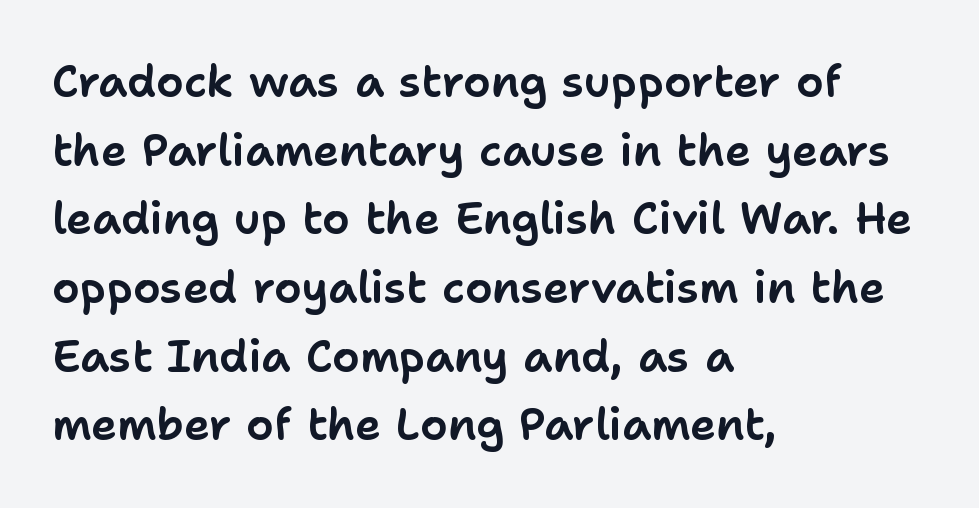
{"serif": "no", "italic": "no", "width": "normal", "stroke_contrast": "low", "x_height": "medium", "monospaced": "no", "underline": "no", "align": "left", "line_spacing": "normal", "line_spacing_ratio": 1.56, "letter_spacing": "normal", "letter_spacing_em": 0.0, "glyph_px": 44}
